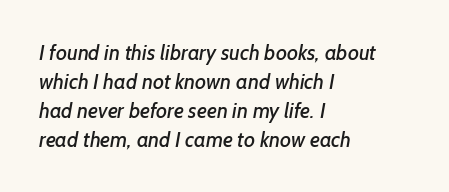
Successive baselines arrive at the customary interval. The gap between lines stays unmarked. The setting favours the left margin, as ordinary paragraphs usually do. This rendering leaves character spacing at its baseline value.
